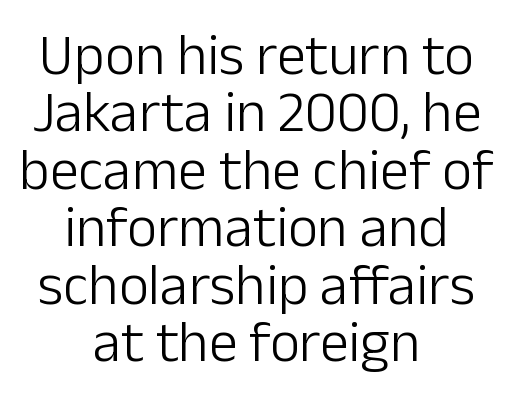
Unbolded letterforms with no extra heft. Notice how the passage keeps no hard edge, just a central spine. Every character sits straight up, as roman type does. Tracking value appears to be zero — textbook default spacing.
